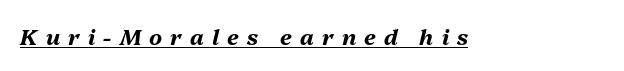
{"italic": "yes", "lean": "right", "slant_degrees": 13, "bold": "yes", "underline": "yes", "letter_spacing": "wide", "letter_spacing_em": 0.37, "glyph_px": 22}
